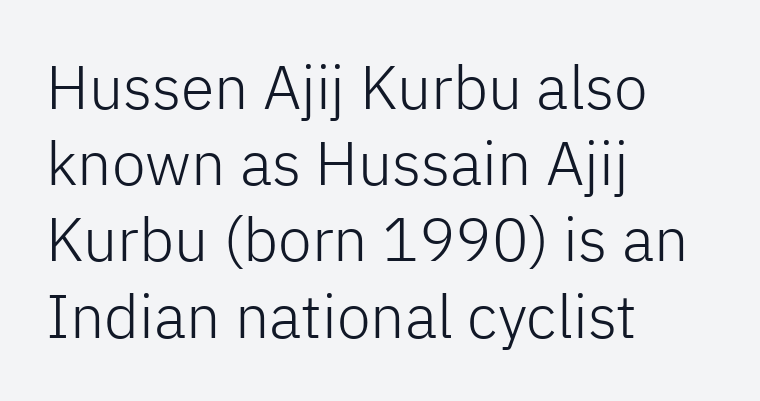
Line beginnings align vertically; line endings do not. Check the space under the baseline: it is left empty. These lines keep a tight, regular rhythm from letter to letter. Classification — sans serif. Regarding leading, the lines here are spaced in the standard way. Note the varied advance widths — an 'i' is clearly narrower than an 'm'.
